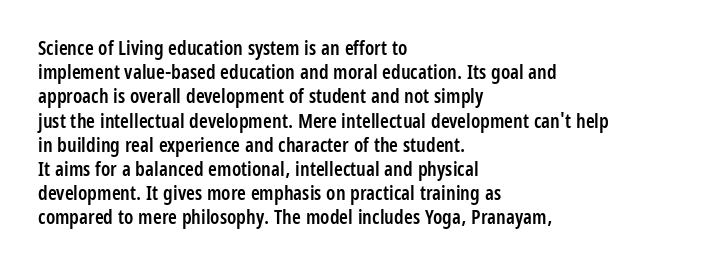
Decoration check: the copy has no underline. A typesetter would mark this as roman, not italic. The letters sit at their default tracking, neither squeezed nor spread. Each line starts at the same left margin while the right side varies. Each glyph is drawn with semibold strokes, heavier than normal yet not fully bold.
